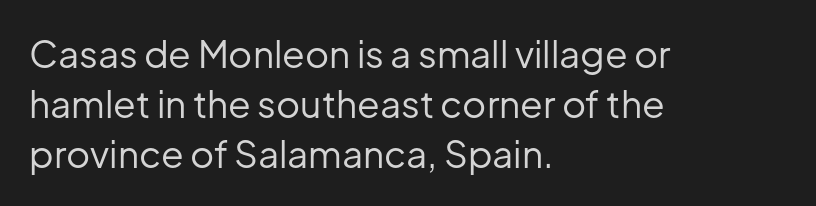
This sample uses plain, unmodified letter spacing. A typesetter would label this face a sans. Any mark beneath the type? The region is blank. Each letter keeps its own natural width here, so spacing adapts to shape.
